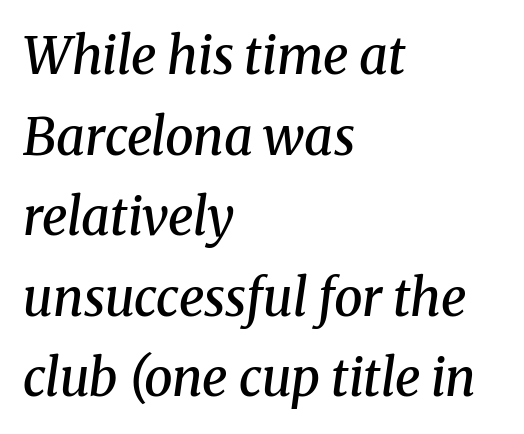
This block has exactly the height ordinary leading produces. Every row of glyphs begins at an identical x-position on the left. Unlike a clean sans, this face finishes its strokes with serifs. Honestly, there is no underline to notice here at all.
